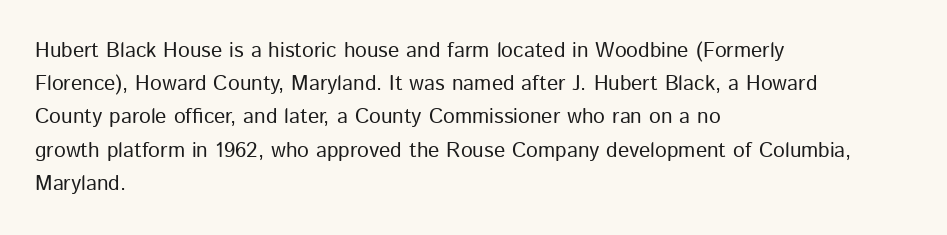
The face looks like a standard text weight, possibly lighter. Short and long lines alike share a common starting point at left. Vertically, the passage feels balanced, rows spaced as you'd expect. A bare baseline throughout the passage. Here the glyphs are tracked normally, forming tight word shapes.
